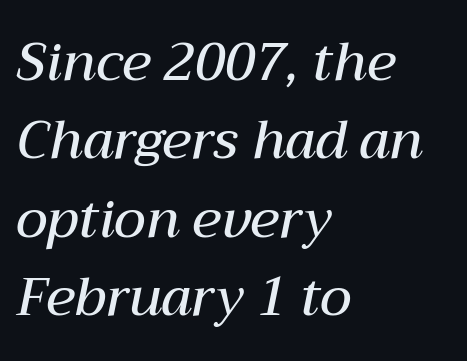
Reading down the block, your eye returns to a fixed left position each line. The rendering applies a slant to the glyphs. Descender tails drop into unmarked territory. A normal amount of white space separates one row of letters from the next. The passage shown is typed in a proportional face where columns would drift. Slightly chunky letters — semibold, I'd say, not full bold.
